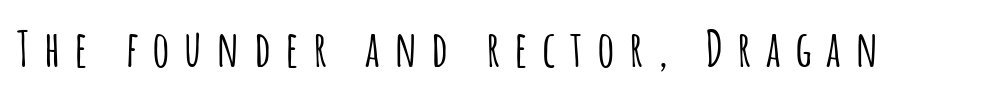
{"serif": "no", "italic": "no", "width": "condensed", "stroke_contrast": "low", "x_height": "large", "monospaced": "no", "underline": "no", "letter_spacing": "wide", "letter_spacing_em": 0.29, "glyph_px": 49}
